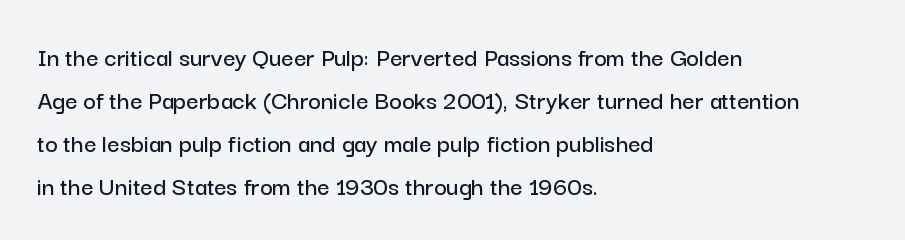
The image shows 27 px text type, upright; set left-aligned, normal line spacing (1.59x), normal letter spacing, not underlined.
